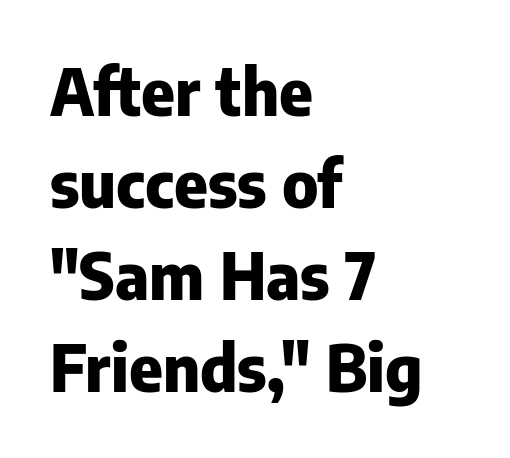
{"serif": "no", "italic": "no", "bold": "yes", "weight": "heavy", "width": "normal", "stroke_contrast": "low", "x_height": "medium", "monospaced": "no", "underline": "no", "align": "left", "line_spacing": "normal", "line_spacing_ratio": 1.44, "letter_spacing": "normal", "letter_spacing_em": 0.0, "glyph_px": 64}
